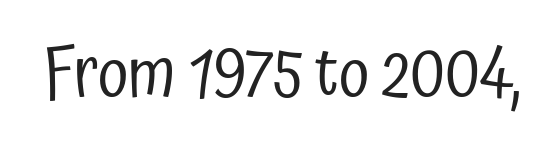
The image shows 68 px regular-weight, condensed sans-serif type, upright; set normal letter spacing, not underlined; low stroke contrast and a medium x-height.
